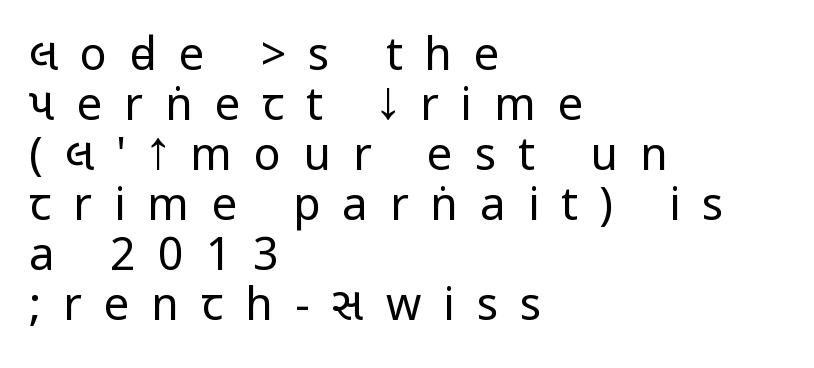
Q: Is the text bold? A: No.
Q: Is the text italic (slanted)? A: No, it is upright.
Q: Is the typeface a serif or a sans-serif typeface? A: Sans-serif.
Q: Is the text underlined? A: No.
Q: How is the paragraph aligned? A: Left-aligned.
Q: Is the spacing between letters normal or unusually wide? A: Unusually wide.
Q: Is the spacing between lines tight, normal or loose? A: Tight.
Q: Width (condensed, normal, or wide)? A: Condensed.
Q: Stroke contrast? A: Low.
